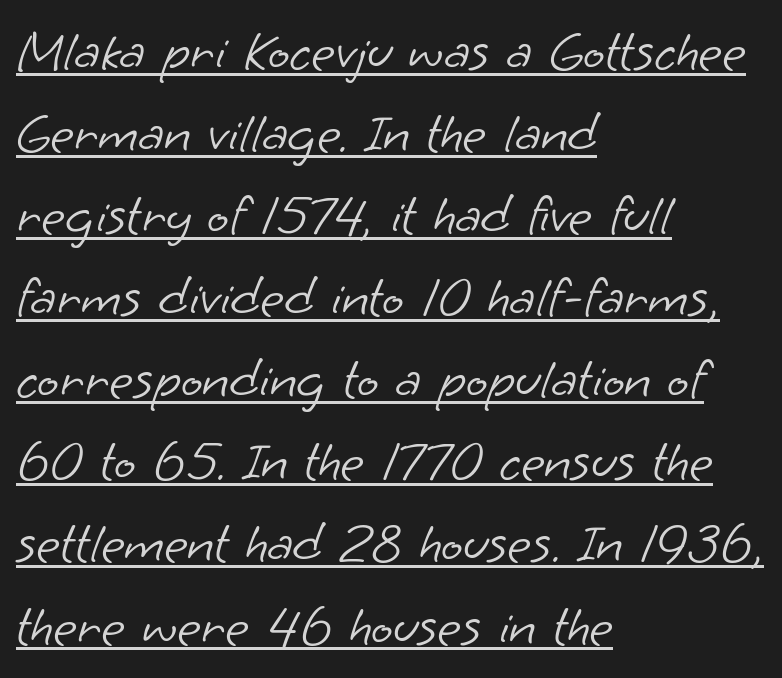
The image shows 57 px light sans-serif type; set left-aligned, normal line spacing (1.44x), normal letter spacing, underlined; low stroke contrast and a small x-height.
